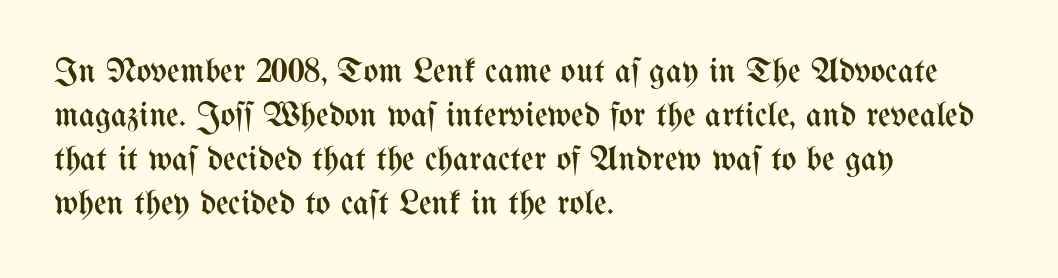
Do the letters lean? They stand straight. Visually the block forms a straight wall on the left and a jagged coastline on the right. Has an underline been added? It has not. Is there much room between lines? A standard amount, neither cramped nor airy. The typeface has the unassuming heft of standard copy or less. Letter spacing: default.
